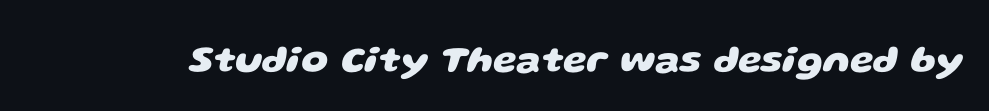
The image shows 38 px heavy, wide sans-serif type; set normal letter spacing, not underlined; low stroke contrast and a large x-height.
